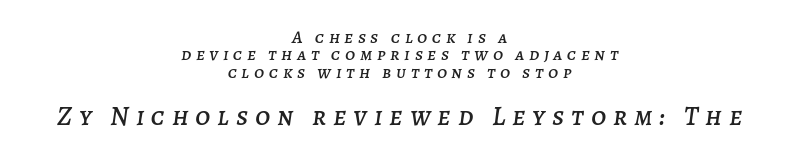
The image shows 27 px text type, italic (leaning right); set centered, tight line spacing (0.96x), unusually wide letter spacing (+0.26 em), not underlined; the second (bottom) block is 1.5x larger.
